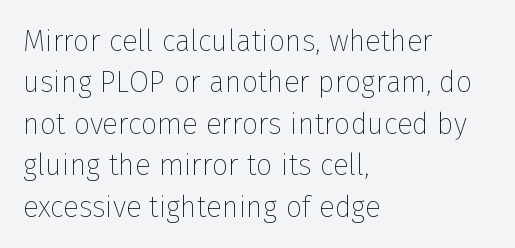
Tracking value appears to be zero — textbook default spacing. No letter is thick-stroked: the sample isn't bold. The specimen reads as upright at a glance. Where is the straight margin? On the left.
